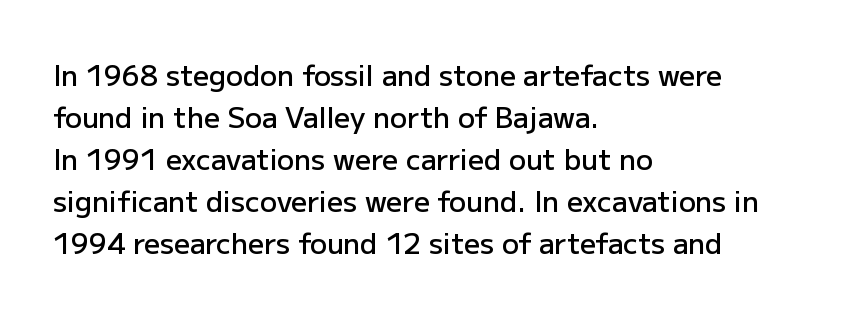
Q: Is the text bold? A: Semi-bold.
Q: Is the text italic (slanted)? A: No, it is upright.
Q: Is the typeface a serif or a sans-serif typeface? A: Sans-serif.
Q: Is the text underlined? A: No.
Q: How is the paragraph aligned? A: Left-aligned.
Q: Is the spacing between letters normal or unusually wide? A: Normal.
Q: Is the spacing between lines tight, normal or loose? A: Normal.
Q: Width (condensed, normal, or wide)? A: Normal.
Q: Stroke contrast? A: Low.
Q: x-height? A: Medium.
Q: Monospaced? A: No.
